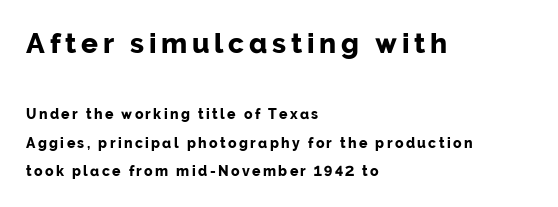
The lettering holds an erect, upright posture throughout. One-word summary of the alignment: left. You can tell from the bare stems that sans-serif type was used. The baseline area is clear. Quick note: interline space is abundant. Spacing verdict: proportional, widths tailored to each character.
